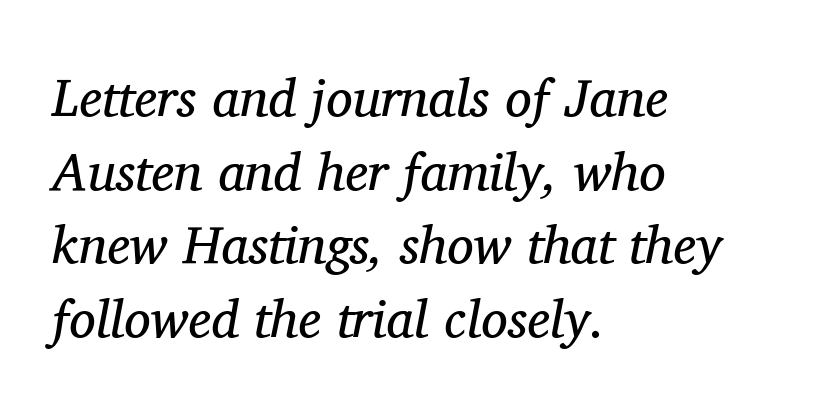
Q: Is the text bold? A: No.
Q: Is the text italic (slanted)? A: Yes, it leans right by about 11 degrees.
Q: Is the typeface a serif or a sans-serif typeface? A: Serif.
Q: Is the text underlined? A: No.
Q: How is the paragraph aligned? A: Left-aligned.
Q: Is the spacing between letters normal or unusually wide? A: Normal.
Q: Is the spacing between lines tight, normal or loose? A: Normal.
Q: Width (condensed, normal, or wide)? A: Normal.
Q: Stroke contrast? A: Medium.
Q: x-height? A: Medium.
Q: Monospaced? A: No.
